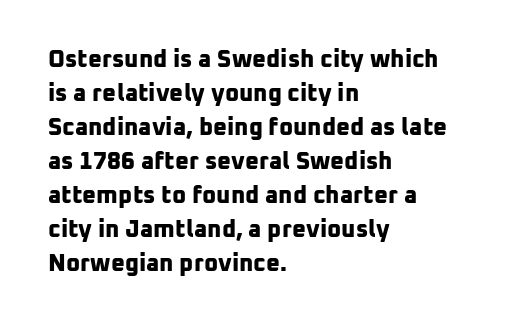
Q: Is the text bold? A: Yes.
Q: Is the text underlined? A: No.
Q: How is the paragraph aligned? A: Left-aligned.
Q: Is the spacing between letters normal or unusually wide? A: Normal.
Q: Is the spacing between lines tight, normal or loose? A: Normal.
